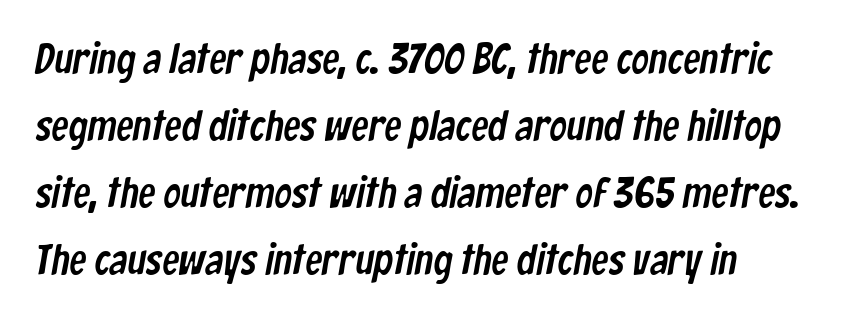
Q: Is the typeface a serif or a sans-serif typeface? A: Sans-serif.
Q: Is the text underlined? A: No.
Q: Is the spacing between letters normal or unusually wide? A: Normal.
Q: Is the spacing between lines tight, normal or loose? A: Normal.
Q: Width (condensed, normal, or wide)? A: Condensed.
Q: Stroke contrast? A: Low.
Q: x-height? A: Medium.
Q: Monospaced? A: No.
